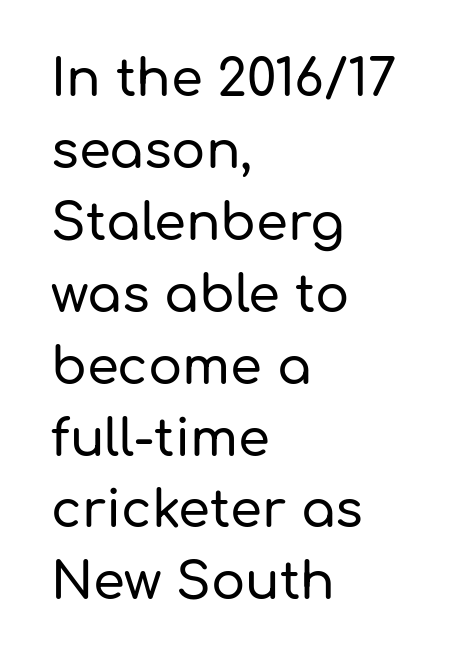
Q: Is the text italic (slanted)? A: No, it is upright.
Q: Is the typeface a serif or a sans-serif typeface? A: Sans-serif.
Q: Is the text underlined? A: No.
Q: How is the paragraph aligned? A: Left-aligned.
Q: Is the spacing between letters normal or unusually wide? A: Normal.
Q: Is the spacing between lines tight, normal or loose? A: Normal.
Q: Width (condensed, normal, or wide)? A: Normal.
Q: Stroke contrast? A: Low.
Q: x-height? A: Medium.
Q: Monospaced? A: No.
